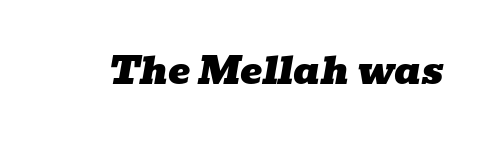
The image shows 37 px wide serif type, italic (leaning right); set normal letter spacing, not underlined; low stroke contrast and a medium x-height.
